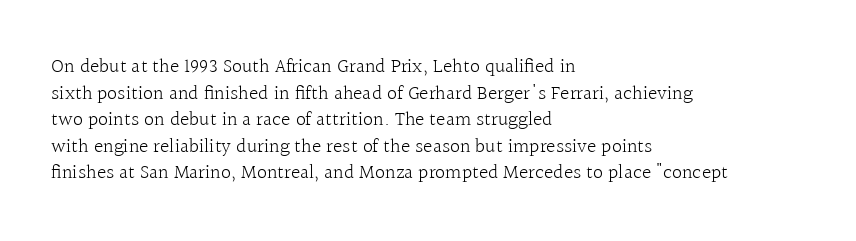
Does the copy run flush right? No — it runs flush left. The block of text has a typical density, with ordinary space between rows. This sample uses plain, unmodified letter spacing. The zone under the glyphs is completely vacant. A roman cut, with each character standing at attention. Stem width sits at or under what a default text font uses.
